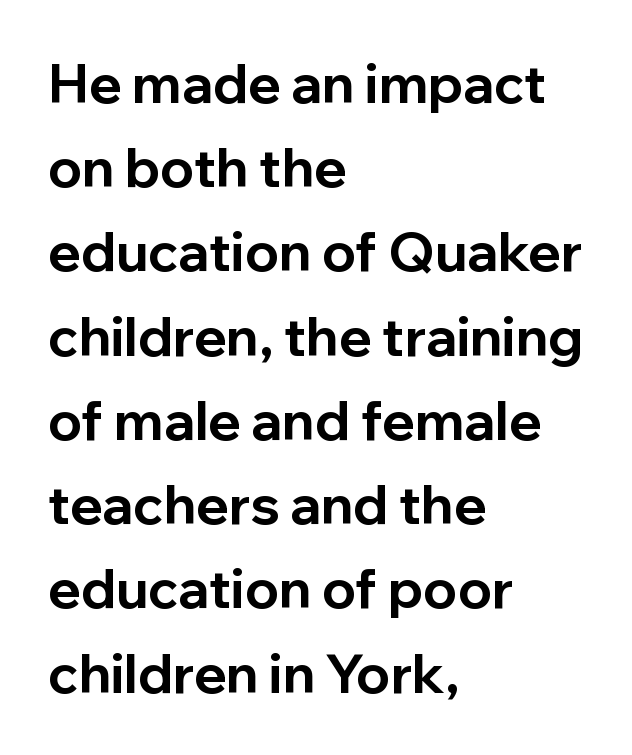
Q: Is the text bold? A: Yes.
Q: Is the text italic (slanted)? A: No, it is upright.
Q: Is the typeface a serif or a sans-serif typeface? A: Sans-serif.
Q: Is the text underlined? A: No.
Q: How is the paragraph aligned? A: Left-aligned.
Q: Is the spacing between letters normal or unusually wide? A: Normal.
Q: Is the spacing between lines tight, normal or loose? A: Normal.
Q: Width (condensed, normal, or wide)? A: Normal.
Q: Stroke contrast? A: Low.
Q: x-height? A: Medium.
Q: Monospaced? A: No.
